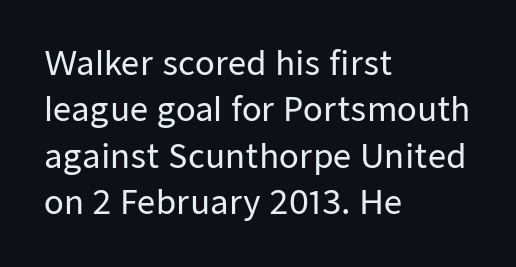
These lines keep a tight, regular rhythm from letter to letter. Rows of type keep a routine distance in the vertical direction. This sample has the flowing, uneven cadence of proportional lettering. The typography opts for an upright posture over an oblique one.
